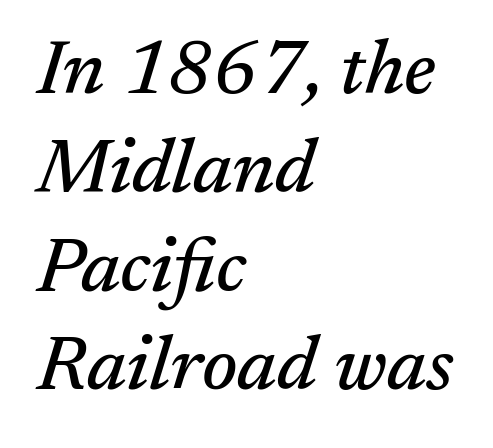
{"serif": "yes", "italic": "yes", "lean": "right", "slant_degrees": 17, "width": "normal", "stroke_contrast": "medium", "x_height": "medium", "monospaced": "no", "underline": "no", "align": "left", "line_spacing": "normal", "line_spacing_ratio": 1.3, "letter_spacing": "normal", "letter_spacing_em": 0.0, "glyph_px": 76}
